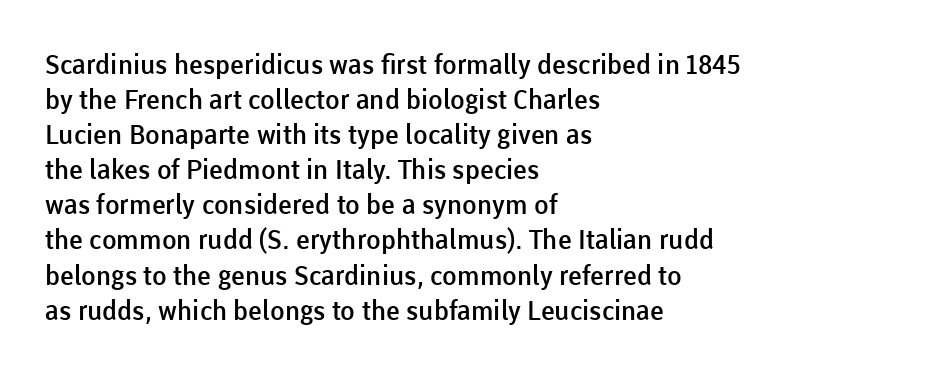
Q: Is the text bold? A: Semi-bold.
Q: Is the text italic (slanted)? A: No, it is upright.
Q: Is the text underlined? A: No.
Q: How is the paragraph aligned? A: Left-aligned.
Q: Is the spacing between letters normal or unusually wide? A: Normal.
Q: Is the spacing between lines tight, normal or loose? A: Normal.
